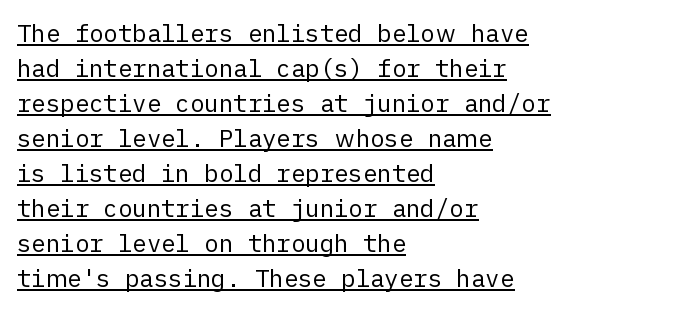
This sample uses plain, unmodified letter spacing. The block of text has a typical density, with ordinary space between rows. The face used here appears with an underline applied. Line starts are locked; line ends wander. Quick note: not italic, upright. No heavy texture on the line: the type isn't bold.
